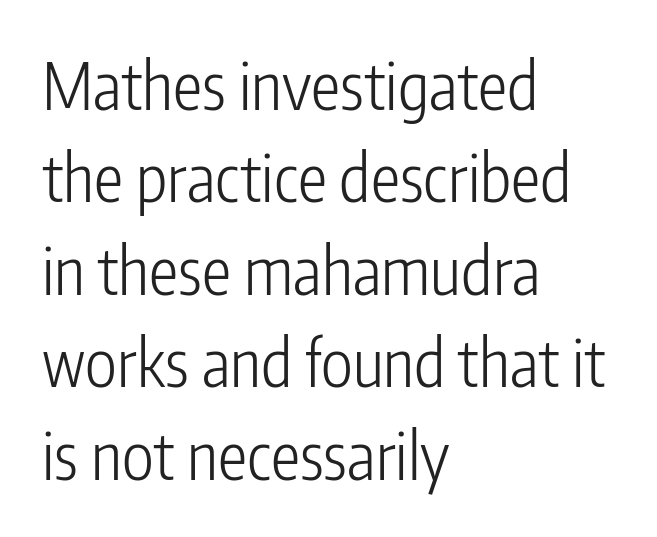
The image shows 66 px light, condensed sans-serif type, upright; set left-aligned, normal line spacing (1.4x), normal letter spacing, not underlined; low stroke contrast and a medium x-height.
